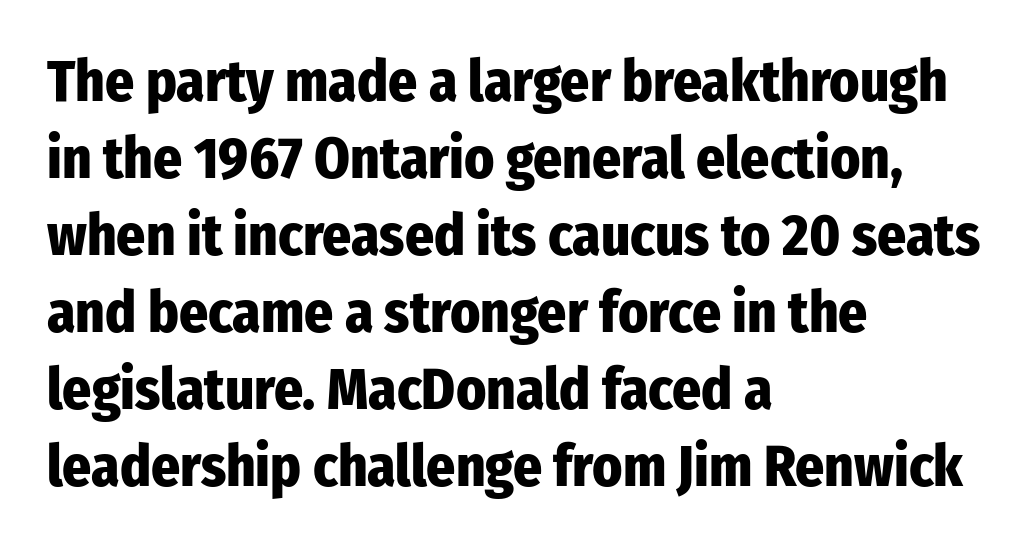
{"serif": "no", "italic": "no", "bold": "yes", "weight": "heavy", "width": "condensed", "stroke_contrast": "low", "x_height": "medium", "monospaced": "no", "underline": "no", "align": "left", "line_spacing": "normal", "line_spacing_ratio": 1.35, "letter_spacing": "normal", "letter_spacing_em": 0.0, "glyph_px": 57}
